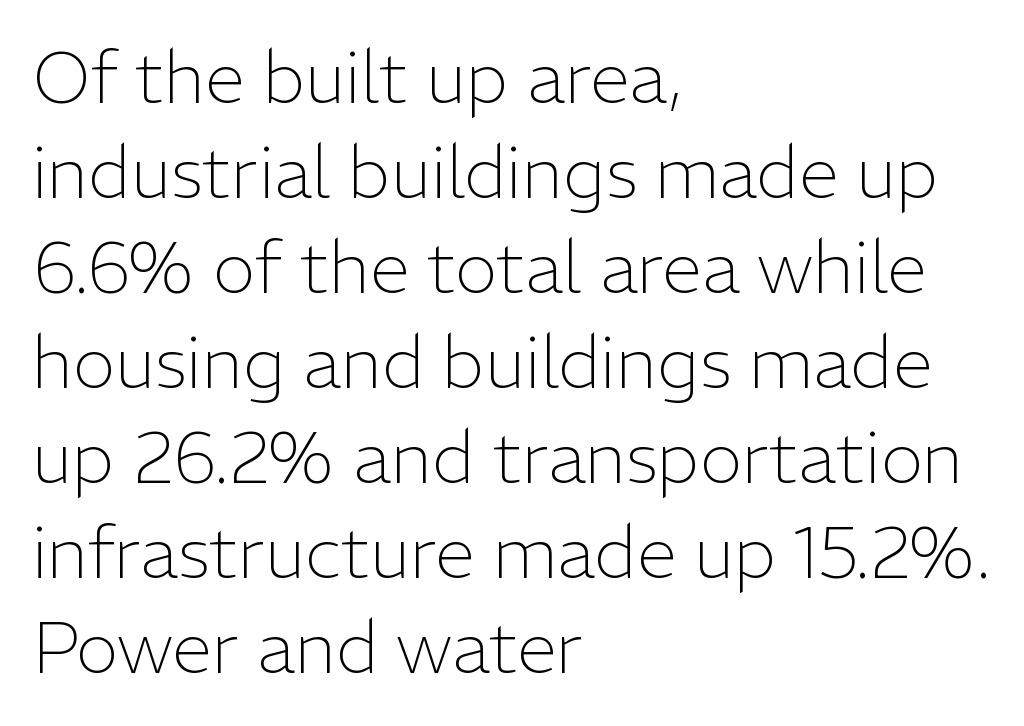
Q: Is the text bold? A: No.
Q: Is the text italic (slanted)? A: No, it is upright.
Q: Is the typeface a serif or a sans-serif typeface? A: Sans-serif.
Q: Is the text underlined? A: No.
Q: How is the paragraph aligned? A: Left-aligned.
Q: Is the spacing between letters normal or unusually wide? A: Normal.
Q: Is the spacing between lines tight, normal or loose? A: Normal.
Q: Width (condensed, normal, or wide)? A: Normal.
Q: Stroke contrast? A: Low.
Q: x-height? A: Medium.
Q: Monospaced? A: No.
